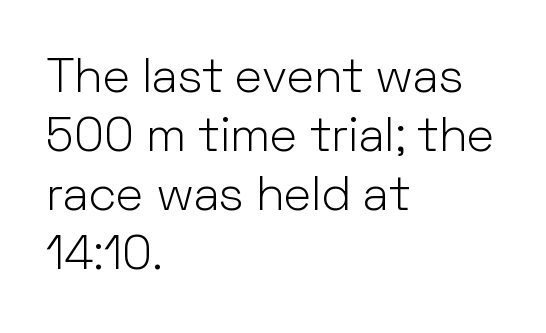
The image shows 48 px light sans-serif type, upright; set left-aligned, line spacing 1.23x, normal letter spacing, not underlined; low stroke contrast and a medium x-height.
